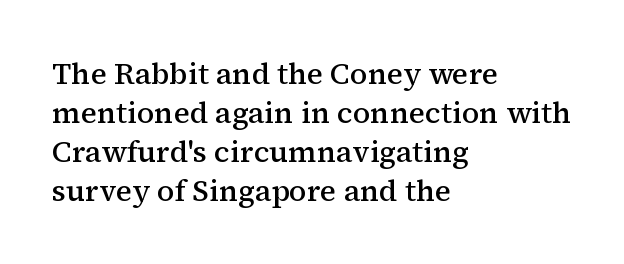
Q: Is the text bold? A: Semi-bold.
Q: Is the text italic (slanted)? A: No, it is upright.
Q: Is the typeface a serif or a sans-serif typeface? A: Serif.
Q: Is the text underlined? A: No.
Q: How is the paragraph aligned? A: Left-aligned.
Q: Is the spacing between letters normal or unusually wide? A: Normal.
Q: Is the spacing between lines tight, normal or loose? A: Normal.
Q: Width (condensed, normal, or wide)? A: Normal.
Q: Stroke contrast? A: Medium.
Q: x-height? A: Medium.
Q: Monospaced? A: No.
